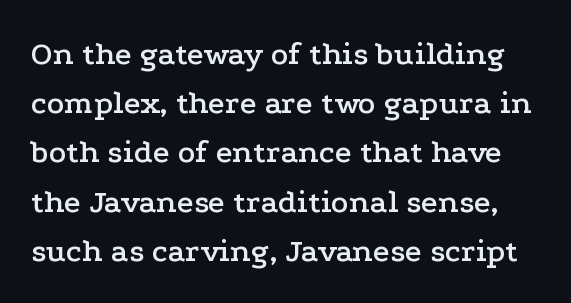
{"serif": "yes", "italic": "no", "width": "wide", "stroke_contrast": "low", "x_height": "medium", "monospaced": "no", "underline": "no", "line_spacing": "normal", "line_spacing_ratio": 1.49, "letter_spacing": "normal", "letter_spacing_em": 0.0, "glyph_px": 33}
